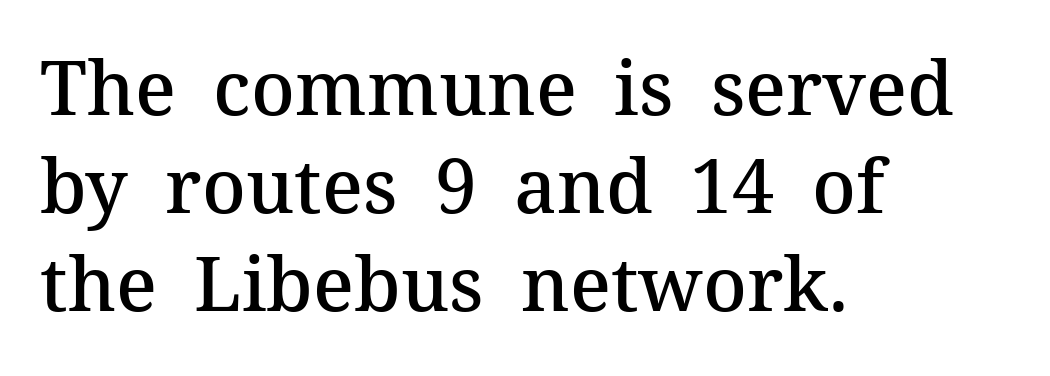
{"serif": "yes", "italic": "no", "bold": "semi", "weight": "semibold", "width": "normal", "stroke_contrast": "medium", "x_height": "medium", "monospaced": "no", "underline": "no", "align": "left", "line_spacing": "normal", "line_spacing_ratio": 1.31, "letter_spacing": "normal", "letter_spacing_em": 0.0, "glyph_px": 75}
